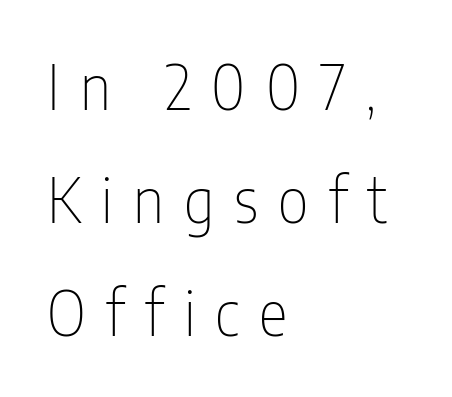
The gaps between neighbouring characters are conspicuously large. Weight: in the light-to-regular range. Note the varied advance widths — an 'i' is clearly narrower than an 'm'. The string is rendered with underlining switched off. One-word summary of the alignment: left. You can tell it's not italic because the verticals are truly vertical.
